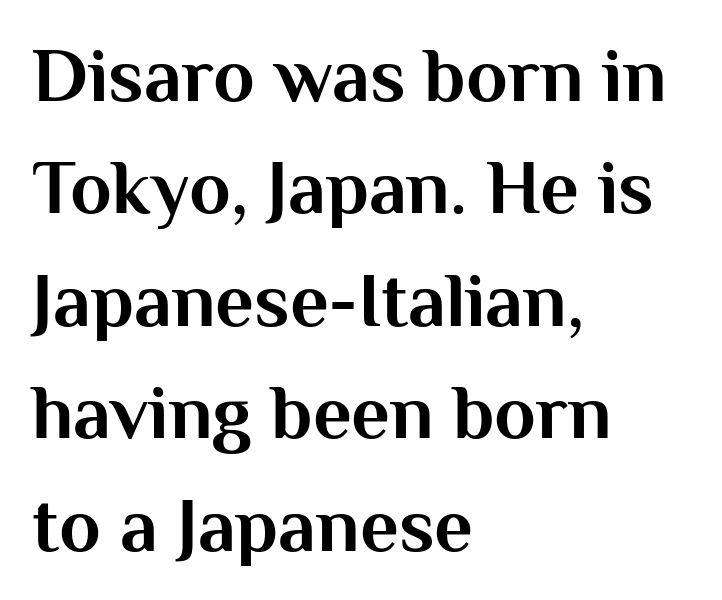
Q: Is the text bold? A: Yes.
Q: Is the text italic (slanted)? A: No, it is upright.
Q: Is the typeface a serif or a sans-serif typeface? A: Sans-serif.
Q: Is the text underlined? A: No.
Q: How is the paragraph aligned? A: Left-aligned.
Q: Is the spacing between letters normal or unusually wide? A: Normal.
Q: Is the spacing between lines tight, normal or loose? A: Normal.
Q: Width (condensed, normal, or wide)? A: Normal.
Q: Stroke contrast? A: Medium.
Q: x-height? A: Medium.
Q: Monospaced? A: No.
